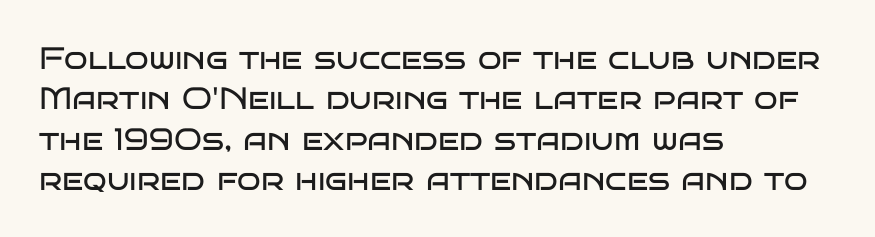
Regarding serifs, this sample does without them. Nothing unusual about the tracking: characters are spaced as the font intends. The space between consecutive lines is moderate. Plain, unruled lines of type.
